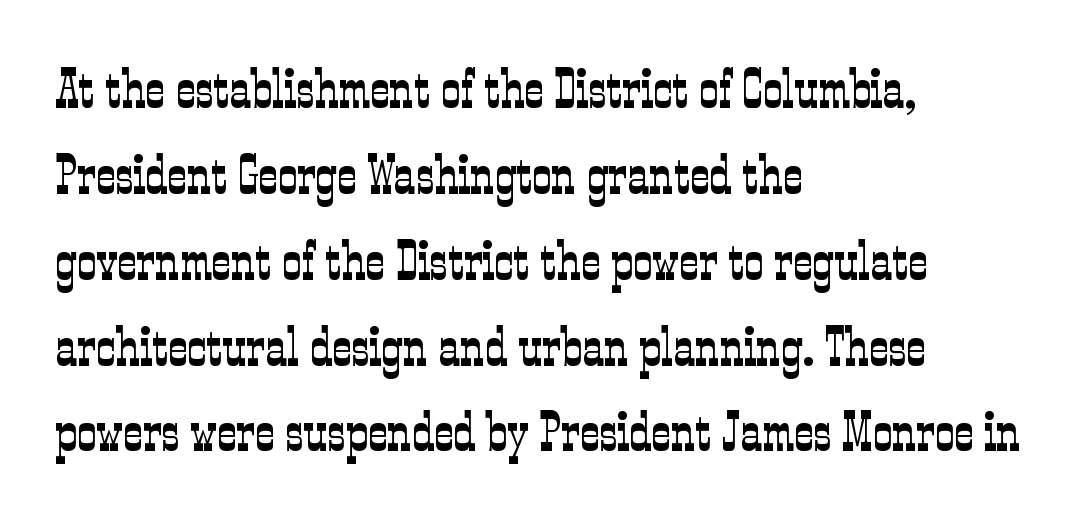
The image shows 54 px light, condensed serif type, upright; set left-aligned, normal line spacing (1.59x), normal letter spacing, not underlined; low stroke contrast and a medium x-height.
